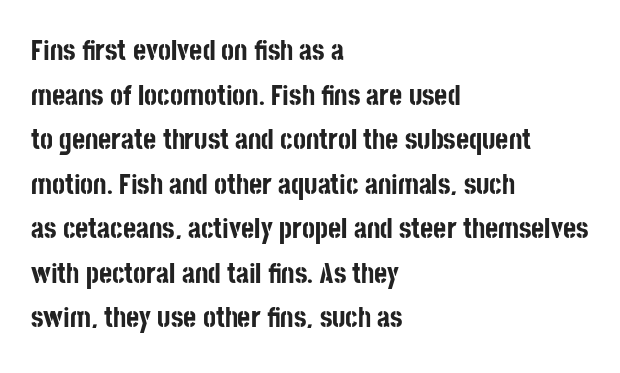
The image shows 28 px bold, condensed sans-serif type, upright; set left-aligned, normal line spacing (1.59x), normal letter spacing, not underlined; low stroke contrast and a large x-height.
